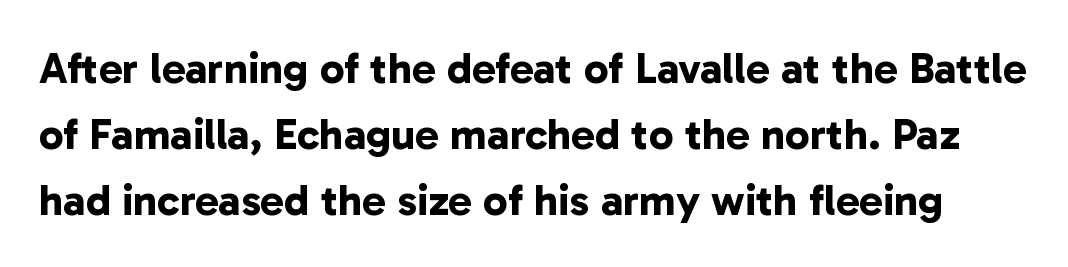
The strip under each line holds only bare page. Typesetter's note: full bold, strokes at maximum text heaviness. Leading matches the norm, producing a regular column. Characters follow at the spacing the type designer built in. The face used here is proportionally spaced, like ordinary book or web type. The characters display no serif detailing; their extremities are plain.
